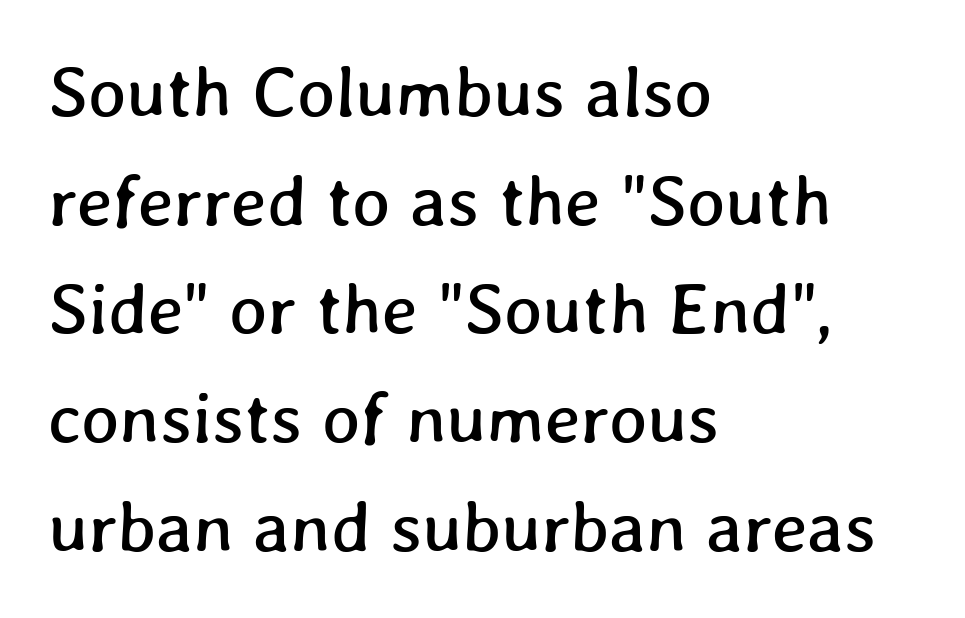
The image shows 72 px text type; set left-aligned, normal line spacing (1.51x), normal letter spacing, not underlined; low stroke contrast and a medium x-height.
